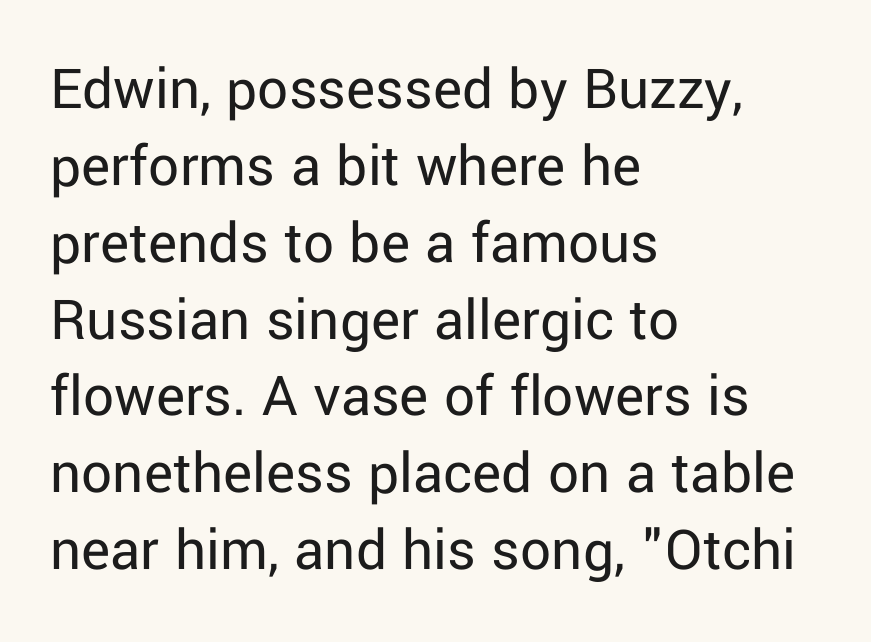
The image shows 61 px regular-weight sans-serif type, upright; set left-aligned, normal line spacing (1.26x), normal letter spacing, not underlined; low stroke contrast and a medium x-height.
